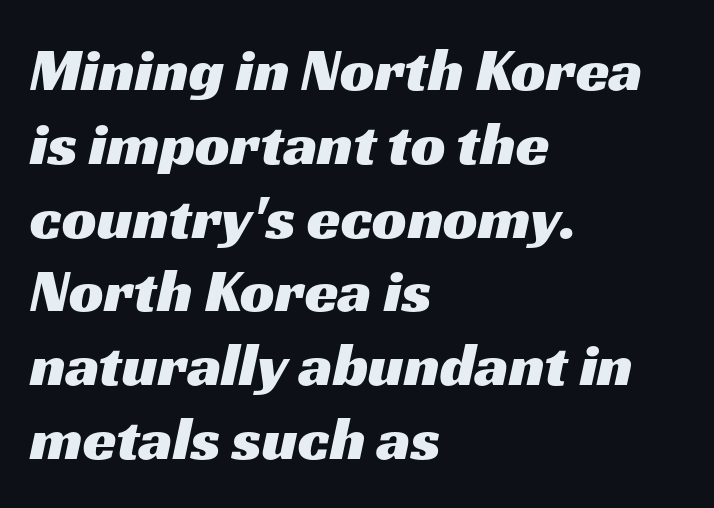
The image shows 61 px wide sans-serif type; set left-aligned, line spacing 1.21x, normal letter spacing, not underlined; medium stroke contrast and a medium x-height.
